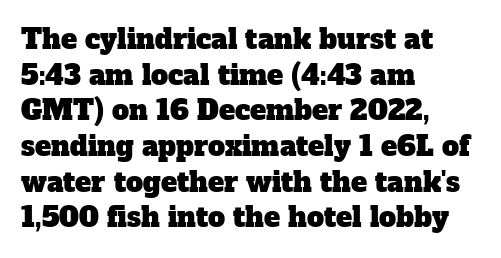
The image shows 27 px text type; set left-aligned, normal line spacing (1.32x), normal letter spacing, not underlined.
